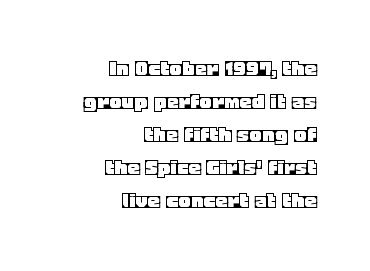
{"italic": "no", "underline": "no", "align": "right", "line_spacing": "normal", "line_spacing_ratio": 1.38, "letter_spacing": "normal", "letter_spacing_em": 0.0, "glyph_px": 24}
